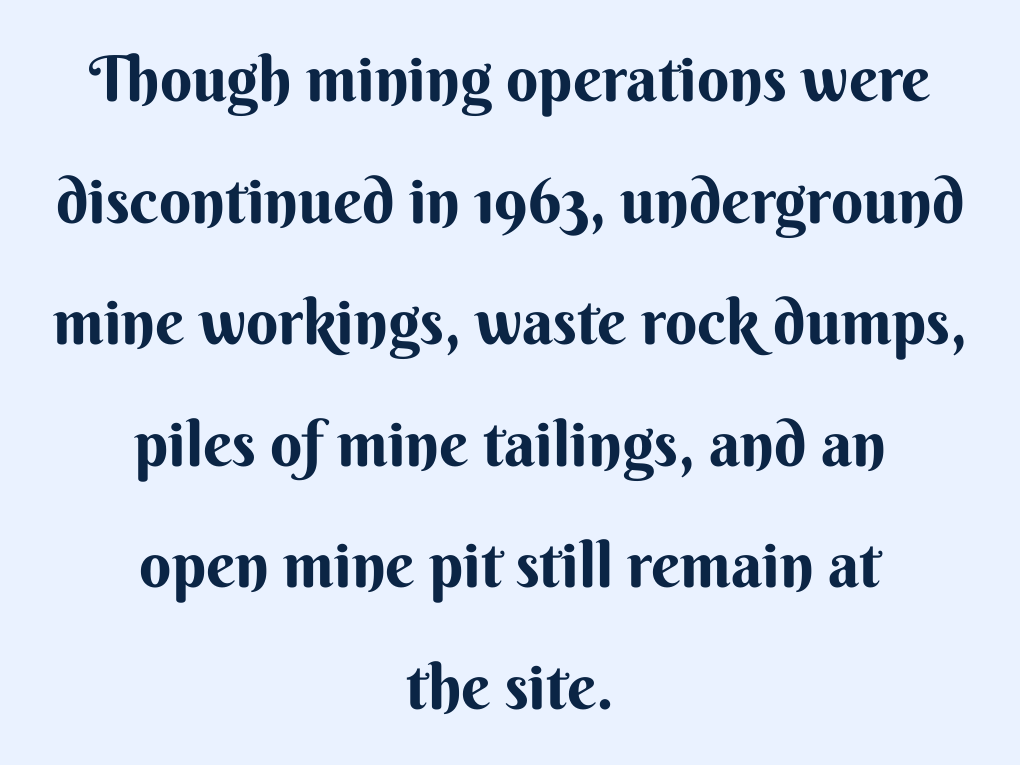
{"serif": "no", "italic": "no", "bold": "yes", "weight": "bold", "width": "normal", "stroke_contrast": "medium", "x_height": "small", "monospaced": "no", "underline": "no", "align": "center", "line_spacing": "loose", "line_spacing_ratio": 1.93, "letter_spacing": "normal", "letter_spacing_em": 0.0, "glyph_px": 63}
